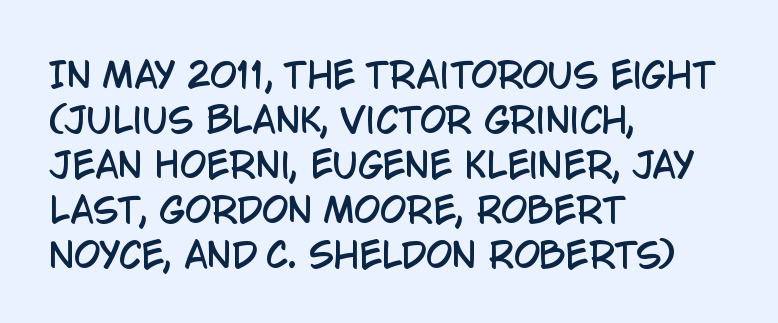
The image shows 34 px condensed sans-serif type, upright; set left-aligned, normal line spacing (1.32x), normal letter spacing, not underlined; low stroke contrast and a large x-height.
